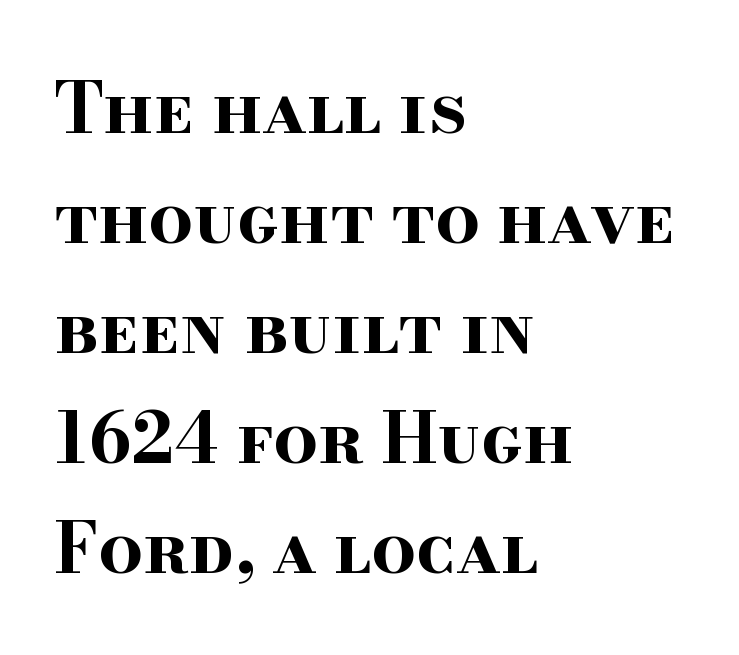
Q: Is the text bold? A: Yes.
Q: Is the text italic (slanted)? A: No, it is upright.
Q: Is the typeface a serif or a sans-serif typeface? A: Serif.
Q: Is the text underlined? A: No.
Q: How is the paragraph aligned? A: Left-aligned.
Q: Is the spacing between letters normal or unusually wide? A: Normal.
Q: Is the spacing between lines tight, normal or loose? A: Normal.
Q: Width (condensed, normal, or wide)? A: Wide.
Q: Stroke contrast? A: High.
Q: x-height? A: Small.
Q: Monospaced? A: No.
